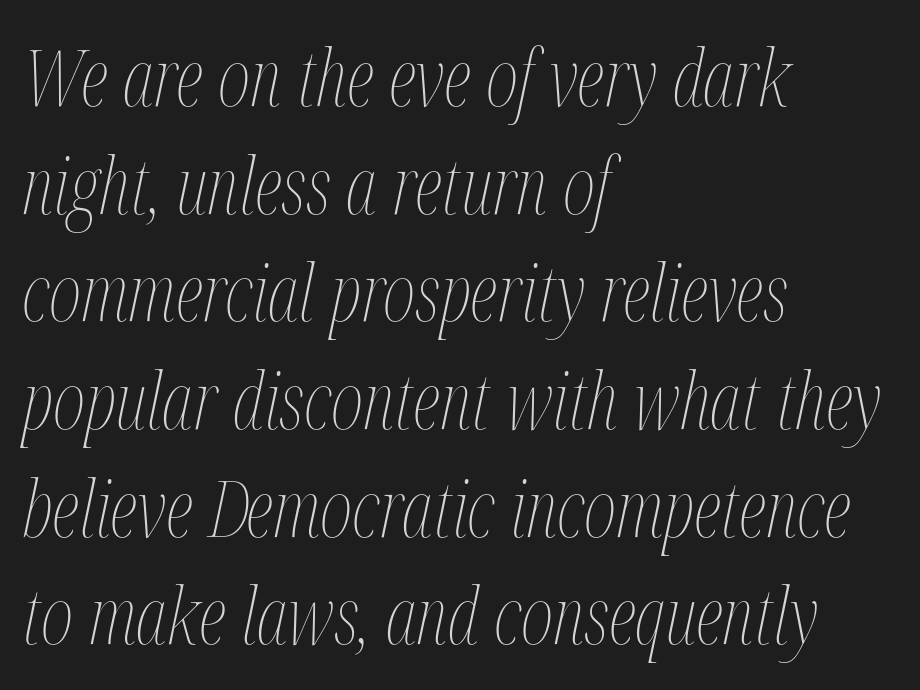
Q: Is the text bold? A: No.
Q: Is the text italic (slanted)? A: Yes, it leans right by about 12 degrees.
Q: Is the text underlined? A: No.
Q: How is the paragraph aligned? A: Left-aligned.
Q: Is the spacing between letters normal or unusually wide? A: Normal.
Q: Is the spacing between lines tight, normal or loose? A: Normal.
Q: Width (condensed, normal, or wide)? A: Condensed.
Q: Stroke contrast? A: Medium.
Q: x-height? A: Medium.
Q: Monospaced? A: No.
